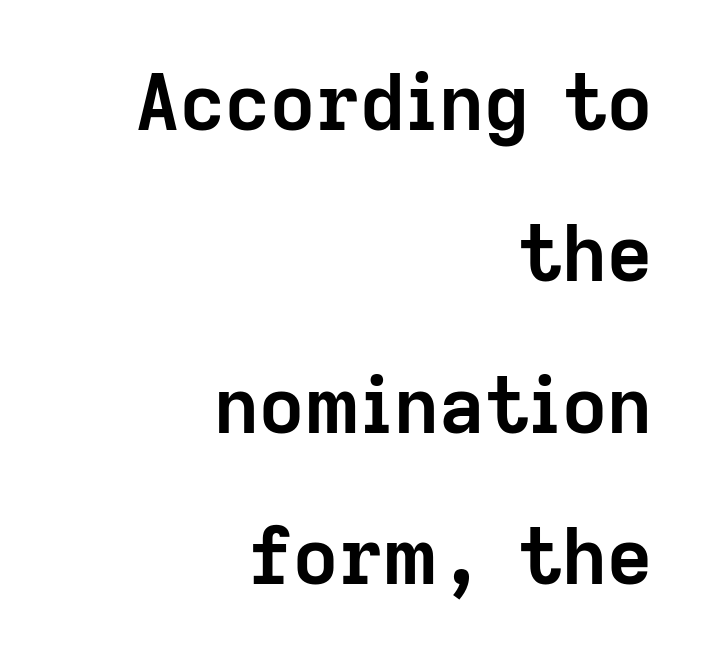
Q: Is the text bold? A: Yes.
Q: Is the text italic (slanted)? A: No, it is upright.
Q: Is the typeface a serif or a sans-serif typeface? A: Sans-serif.
Q: Is the text underlined? A: No.
Q: How is the paragraph aligned? A: Right-aligned.
Q: Is the spacing between letters normal or unusually wide? A: Normal.
Q: Is the spacing between lines tight, normal or loose? A: Loose.
Q: Width (condensed, normal, or wide)? A: Normal.
Q: Stroke contrast? A: Low.
Q: x-height? A: Medium.
Q: Monospaced? A: No.
